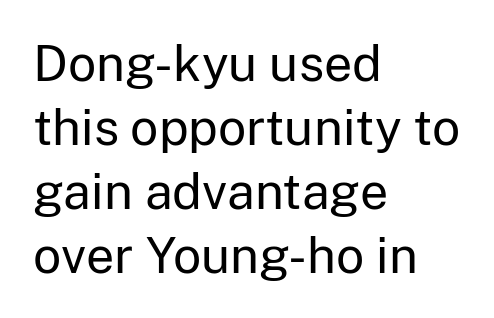
{"serif": "no", "italic": "no", "bold": "no", "weight": "regular", "width": "normal", "stroke_contrast": "low", "x_height": "medium", "monospaced": "no", "underline": "no", "align": "left", "line_spacing": "normal", "line_spacing_ratio": 1.28, "letter_spacing": "normal", "letter_spacing_em": 0.0, "glyph_px": 50}
